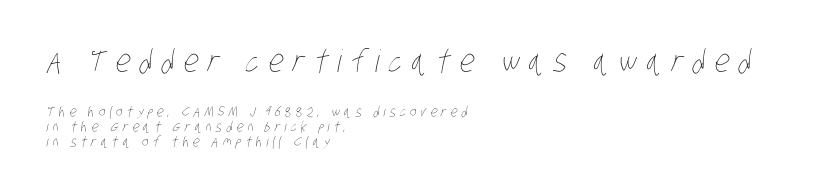
{"bold": "no", "weight": "thin", "width": "condensed", "stroke_contrast": "low", "x_height": "large", "monospaced": "no", "underline": "no", "align": "left", "line_spacing": "tight", "line_spacing_ratio": 1.07, "letter_spacing": "wide", "letter_spacing_em": 0.3, "larger_block": "first", "size_ratio": 2.21, "glyph_px": 31}
